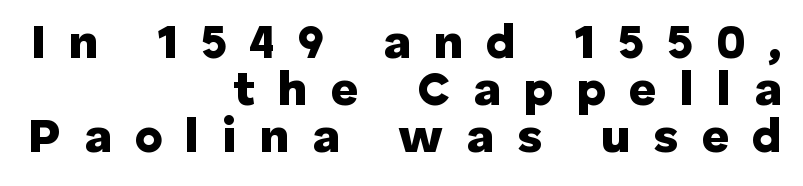
Q: Is the text bold? A: Yes.
Q: Is the text italic (slanted)? A: No, it is upright.
Q: Is the typeface a serif or a sans-serif typeface? A: Sans-serif.
Q: Is the text underlined? A: No.
Q: How is the paragraph aligned? A: Right-aligned.
Q: Is the spacing between letters normal or unusually wide? A: Unusually wide.
Q: Is the spacing between lines tight, normal or loose? A: Tight.
Q: Width (condensed, normal, or wide)? A: Normal.
Q: Stroke contrast? A: Low.
Q: x-height? A: Medium.
Q: Monospaced? A: No.
